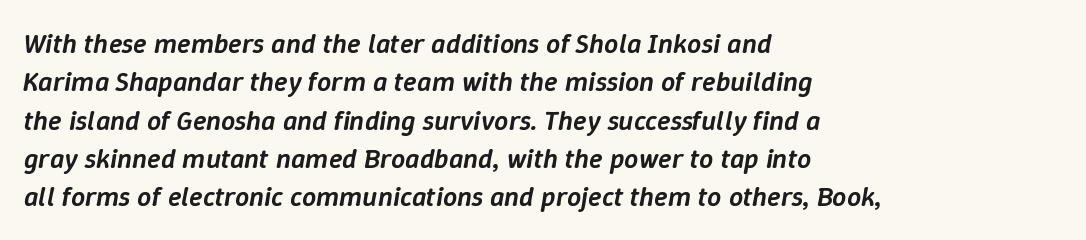
{"italic": "yes", "lean": "right", "slant_degrees": 9, "bold": "semi", "weight": "semibold", "width": "normal", "stroke_contrast": "low", "x_height": "medium", "monospaced": "no", "underline": "no", "align": "left", "line_spacing": "normal", "line_spacing_ratio": 1.37, "letter_spacing": "normal", "letter_spacing_em": 0.0, "glyph_px": 28}
